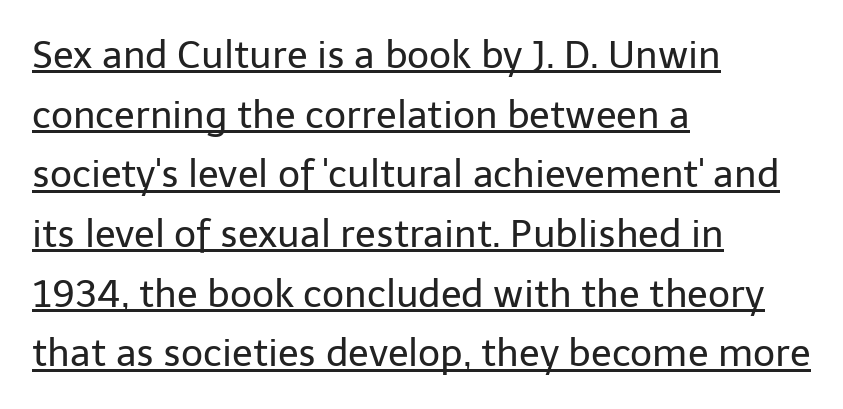
Here the designer chose a conventional face with non-uniform glyph widths. Stems here are at most as thick as an everyday book face. The typesetter chose a ragged-right arrangement here. Notice how the stems are strictly vertical — no italics here. This sample keeps an unexceptional amount of space between lines.
